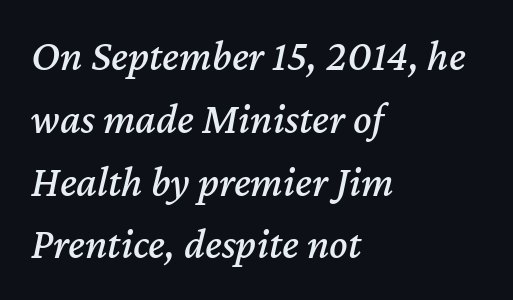
Q: Is the text italic (slanted)? A: Yes, it leans right by about 12 degrees.
Q: Is the text underlined? A: No.
Q: How is the paragraph aligned? A: Left-aligned.
Q: Is the spacing between letters normal or unusually wide? A: Normal.
Q: Is the spacing between lines tight, normal or loose? A: Normal.
Q: Width (condensed, normal, or wide)? A: Normal.
Q: Stroke contrast? A: Medium.
Q: x-height? A: Medium.
Q: Monospaced? A: No.
